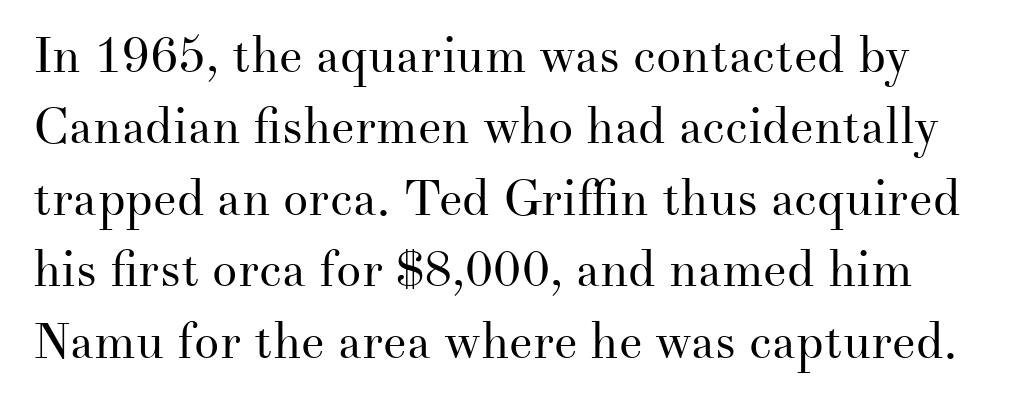
{"serif": "yes", "italic": "no", "bold": "no", "weight": "regular", "width": "normal", "stroke_contrast": "medium", "x_height": "small", "monospaced": "no", "underline": "no", "line_spacing": "normal", "line_spacing_ratio": 1.43, "letter_spacing": "normal", "letter_spacing_em": 0.0, "glyph_px": 50}
